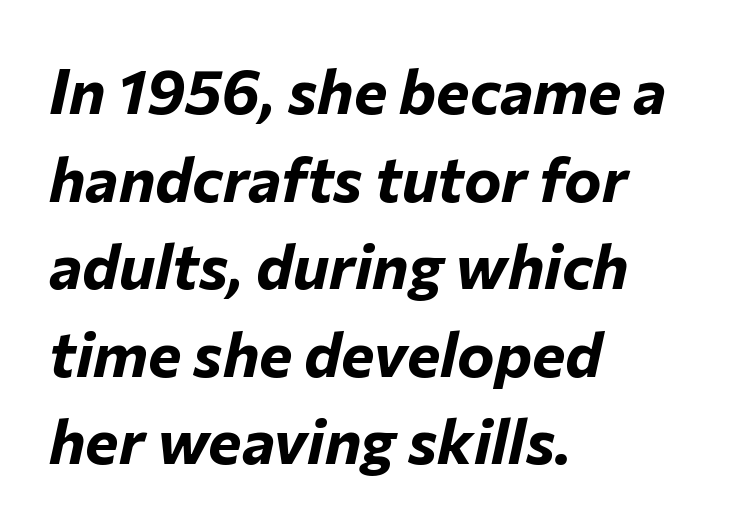
{"italic": "yes", "lean": "right", "slant_degrees": 12, "bold": "yes", "weight": "bold", "width": "normal", "stroke_contrast": "low", "x_height": "medium", "monospaced": "no", "underline": "no", "align": "left", "line_spacing": "normal", "line_spacing_ratio": 1.39, "letter_spacing": "normal", "letter_spacing_em": 0.0, "glyph_px": 63}
